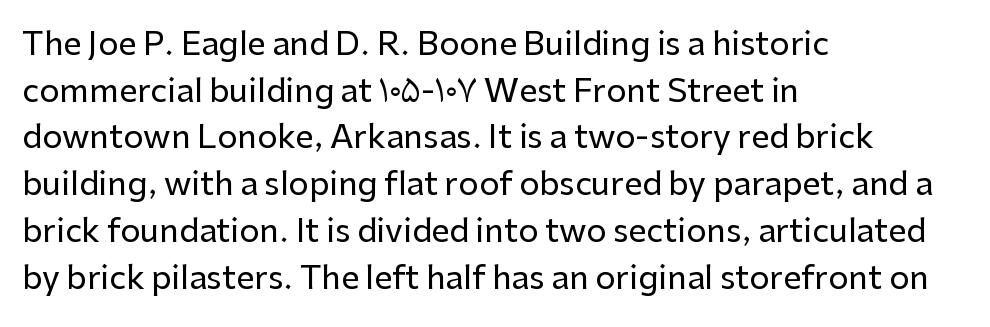
Q: Is the text italic (slanted)? A: No, it is upright.
Q: Is the typeface a serif or a sans-serif typeface? A: Sans-serif.
Q: Is the text underlined? A: No.
Q: How is the paragraph aligned? A: Left-aligned.
Q: Is the spacing between letters normal or unusually wide? A: Normal.
Q: Is the spacing between lines tight, normal or loose? A: Normal.
Q: Width (condensed, normal, or wide)? A: Normal.
Q: Stroke contrast? A: Low.
Q: x-height? A: Medium.
Q: Monospaced? A: No.
